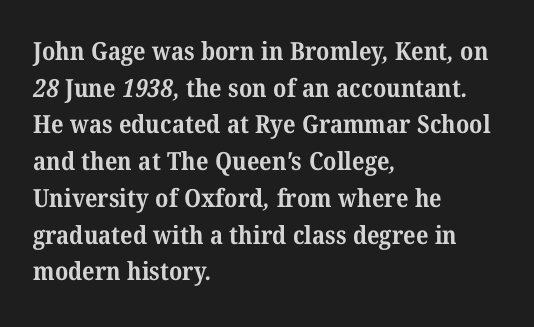
Q: Is the text bold? A: Yes.
Q: Is the text underlined? A: No.
Q: How is the paragraph aligned? A: Left-aligned.
Q: Is the spacing between letters normal or unusually wide? A: Normal.
Q: Is the spacing between lines tight, normal or loose? A: Normal.
